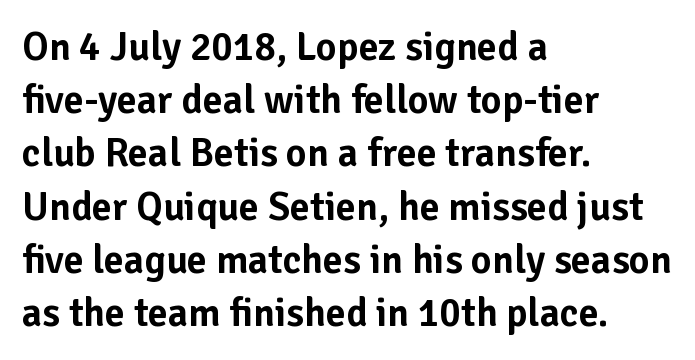
{"serif": "no", "italic": "no", "width": "normal", "stroke_contrast": "low", "x_height": "medium", "monospaced": "no", "underline": "no", "align": "left", "line_spacing": "normal", "line_spacing_ratio": 1.33, "letter_spacing": "normal", "letter_spacing_em": 0.0, "glyph_px": 40}
